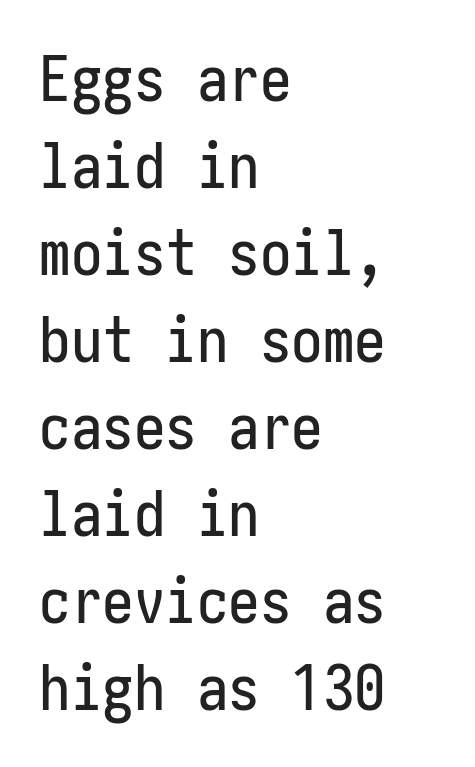
Q: Is the text italic (slanted)? A: No, it is upright.
Q: Is the typeface a serif or a sans-serif typeface? A: Sans-serif.
Q: Is the text underlined? A: No.
Q: How is the paragraph aligned? A: Left-aligned.
Q: Is the spacing between letters normal or unusually wide? A: Normal.
Q: Is the spacing between lines tight, normal or loose? A: Normal.
Q: Width (condensed, normal, or wide)? A: Condensed.
Q: Stroke contrast? A: Low.
Q: x-height? A: Medium.
